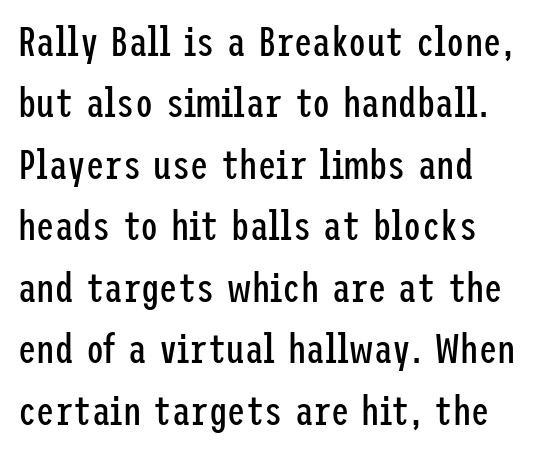
Q: Is the text bold? A: No.
Q: Is the text italic (slanted)? A: No, it is upright.
Q: Is the typeface a serif or a sans-serif typeface? A: Sans-serif.
Q: Is the text underlined? A: No.
Q: How is the paragraph aligned? A: Left-aligned.
Q: Is the spacing between letters normal or unusually wide? A: Normal.
Q: Is the spacing between lines tight, normal or loose? A: Normal.
Q: Width (condensed, normal, or wide)? A: Condensed.
Q: Stroke contrast? A: Low.
Q: x-height? A: Medium.
